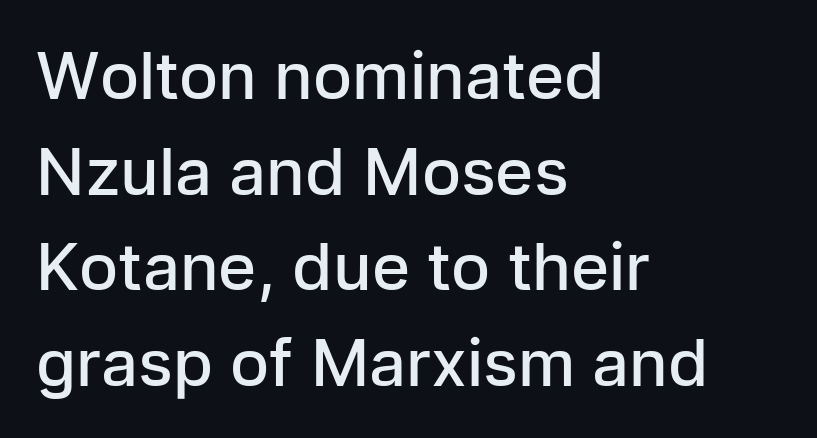
{"serif": "no", "italic": "no", "bold": "semi", "weight": "semibold", "width": "normal", "stroke_contrast": "low", "x_height": "medium", "monospaced": "no", "underline": "no", "align": "left", "line_spacing": "normal", "line_spacing_ratio": 1.47, "letter_spacing": "normal", "letter_spacing_em": 0.0, "glyph_px": 65}
